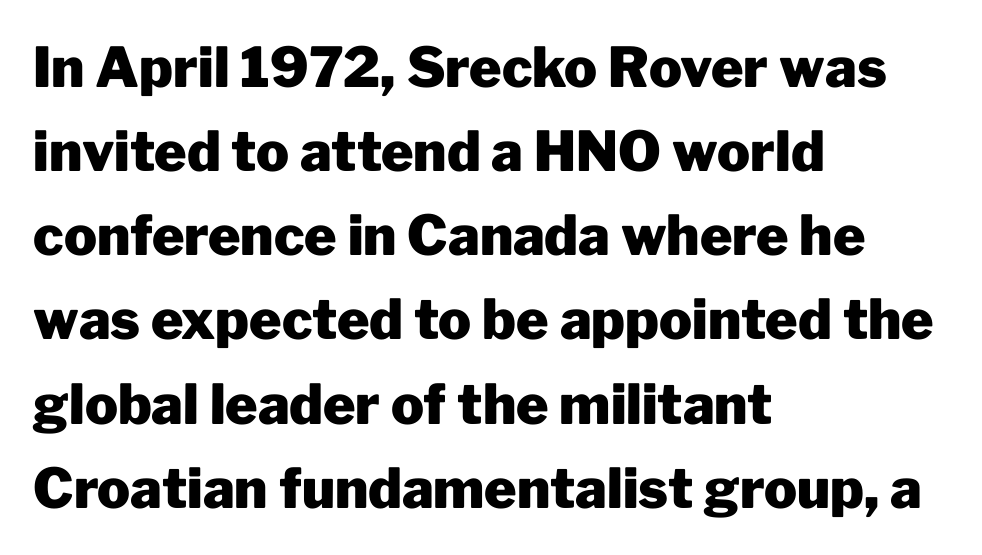
Horizontally, the lines are justified to the leading edge only. Heft: maximum for text — a bold. The words here are not underlined. Think of a printed novel: that variable character pitch is what you see here. Is there much room between lines? A standard amount, neither cramped nor airy. Inter-character spacing is left at the font's built-in metrics.
